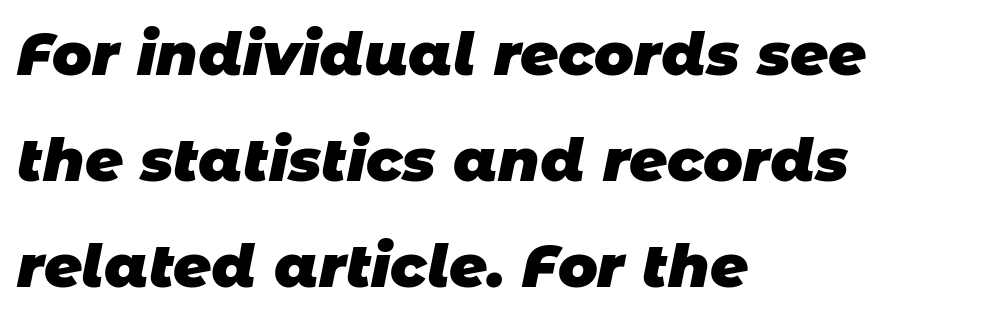
Do the characters align in a grid? No, the font is proportional. The face used here is a sans, in the tradition of grotesques and geometrics. On the weight axis this lands at bold, roughly 700. The rag falls on the right side of this text block. The foot of each line stays bare and open.
